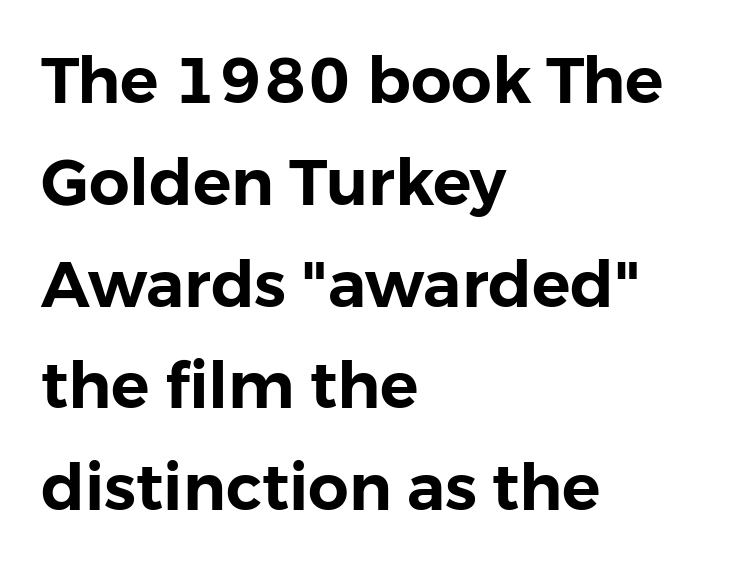
Line spacing here is normal. Check where the strokes stop: nothing finishes them off — pure sans. Note the varied advance widths — an 'i' is clearly narrower than an 'm'. Quick note: not italic, upright. The lines are quadded left. Decoration check: the copy has no underline.
